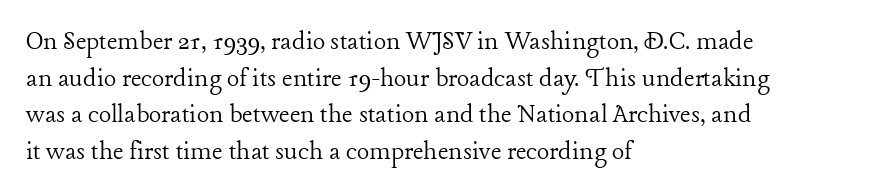
{"serif": "yes", "italic": "no", "bold": "no", "weight": "light", "width": "normal", "stroke_contrast": "low", "x_height": "medium", "monospaced": "no", "underline": "no", "align": "left", "line_spacing": "normal", "line_spacing_ratio": 1.26, "letter_spacing": "normal", "letter_spacing_em": 0.0, "glyph_px": 29}
